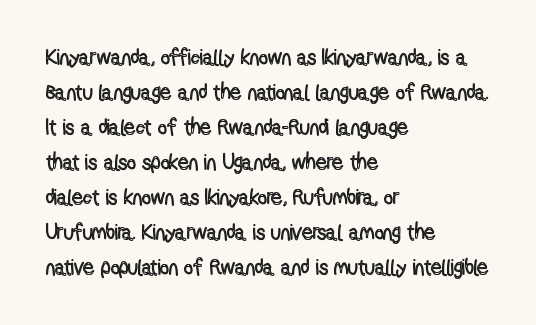
Q: Is the text italic (slanted)? A: No, it is upright.
Q: Is the text underlined? A: No.
Q: How is the paragraph aligned? A: Left-aligned.
Q: Is the spacing between letters normal or unusually wide? A: Normal.
Q: Is the spacing between lines tight, normal or loose? A: Normal.
